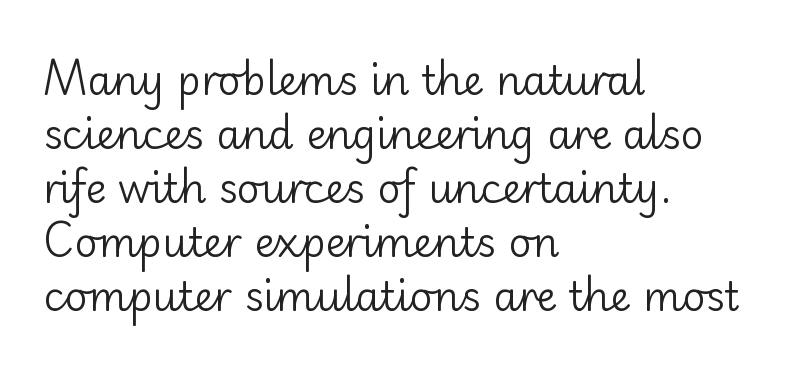
The image shows 40 px regular-weight sans-serif type, upright; set left-aligned, normal line spacing (1.35x), normal letter spacing, not underlined; low stroke contrast and a small x-height.
